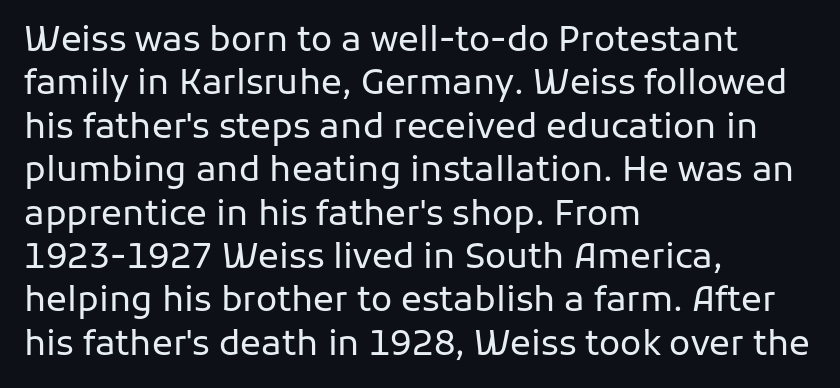
{"serif": "no", "italic": "no", "bold": "no", "weight": "regular", "width": "normal", "stroke_contrast": "low", "x_height": "medium", "monospaced": "no", "underline": "no", "align": "left", "line_spacing_ratio": 1.24, "letter_spacing": "normal", "letter_spacing_em": 0.0, "glyph_px": 35}
